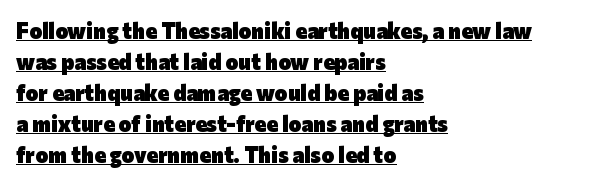
What stands out about the letter spacing? Nothing — it is the standard amount. Does the weight exceed regular? Yes, all the way to bold. In CSS terms this would be text-align: left. Is there any slant? The stems are plumb. The passage shown stacks its lines at a standard gap.
